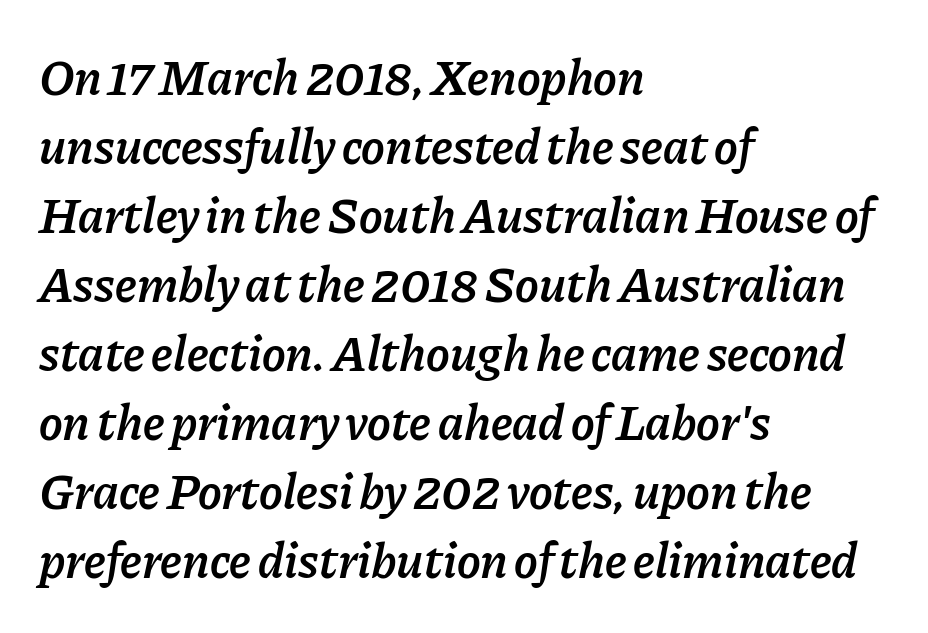
The image shows 50 px semibold type, italic (leaning right); set left-aligned, normal line spacing (1.38x), normal letter spacing, not underlined; low stroke contrast and a medium x-height.
